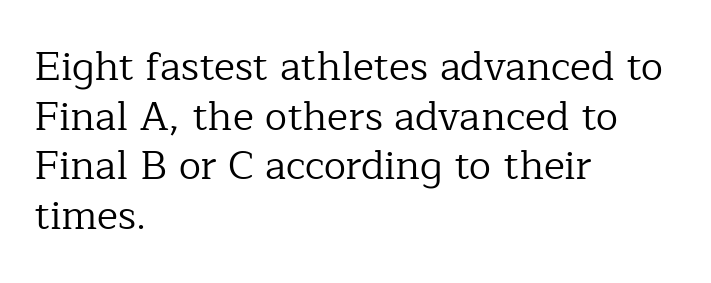
Examine the stroke ends and you'll spot serifs. Descender tails drop into unmarked territory. Layout note: lines flush left. Is there any slant? The stems are plumb. A typesetter would call this proportional, since set widths differ per character.
